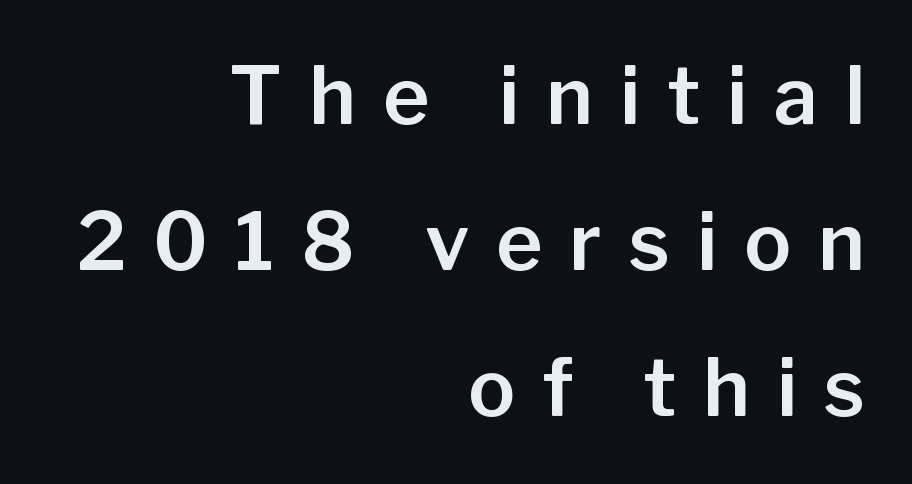
{"serif": "no", "italic": "no", "width": "normal", "stroke_contrast": "low", "x_height": "medium", "monospaced": "no", "underline": "no", "align": "right", "line_spacing_ratio": 1.85, "letter_spacing": "wide", "letter_spacing_em": 0.34, "glyph_px": 79}
